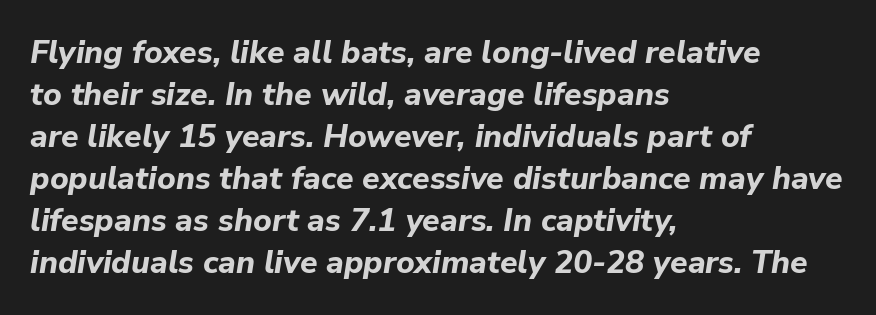
Q: Is the text bold? A: Yes.
Q: Is the text italic (slanted)? A: Yes, it leans right by about 9 degrees.
Q: Is the text underlined? A: No.
Q: How is the paragraph aligned? A: Left-aligned.
Q: Is the spacing between letters normal or unusually wide? A: Normal.
Q: Is the spacing between lines tight, normal or loose? A: Normal.
Q: Width (condensed, normal, or wide)? A: Normal.
Q: Stroke contrast? A: Low.
Q: x-height? A: Medium.
Q: Monospaced? A: No.
